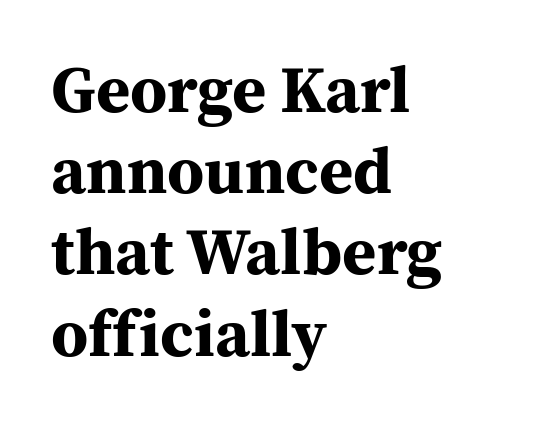
The image shows 66 px bold serif type, upright; set left-aligned, line spacing 1.23x, normal letter spacing, not underlined; medium stroke contrast and a medium x-height.
